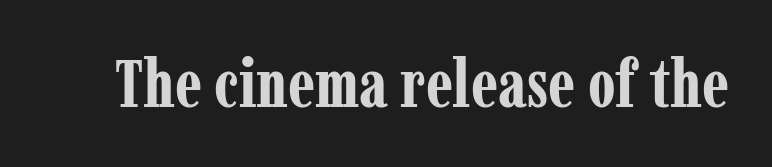
The image shows 67 px bold, condensed serif type, upright; set normal letter spacing, not underlined; low stroke contrast and a medium x-height.
